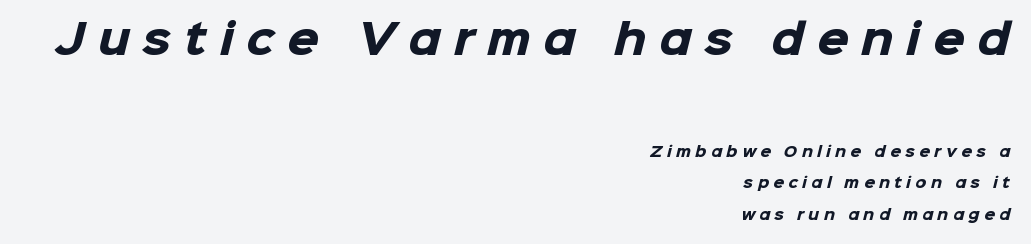
The image shows 41 px heavy sans-serif type; set right-aligned, loose line spacing (2.23x), unusually wide letter spacing (+0.31 em), not underlined; the first (top) block is 2.93x larger; low stroke contrast and a medium x-height.
